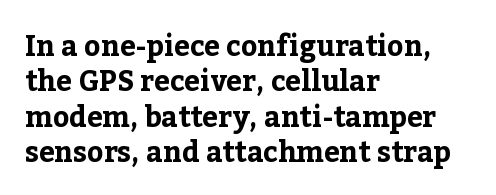
The image shows 28 px bold serif type, upright; set left-aligned, normal line spacing (1.26x), normal letter spacing, not underlined; low stroke contrast and a medium x-height.
